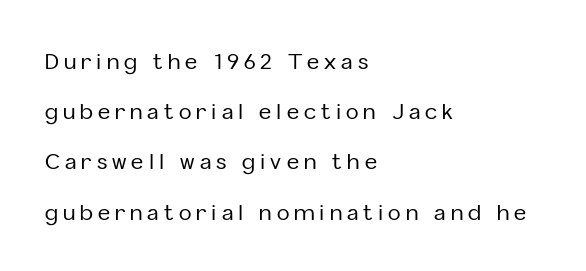
{"italic": "no", "underline": "no", "align": "left", "line_spacing": "loose", "line_spacing_ratio": 2.39, "letter_spacing": "wide", "letter_spacing_em": 0.24, "glyph_px": 21}
